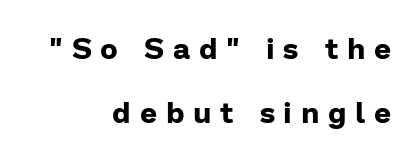
{"serif": "no", "italic": "no", "bold": "yes", "weight": "bold", "width": "normal", "stroke_contrast": "low", "x_height": "medium", "monospaced": "no", "underline": "no", "align": "right", "line_spacing": "loose", "line_spacing_ratio": 2.12, "letter_spacing": "wide", "letter_spacing_em": 0.29, "glyph_px": 30}
